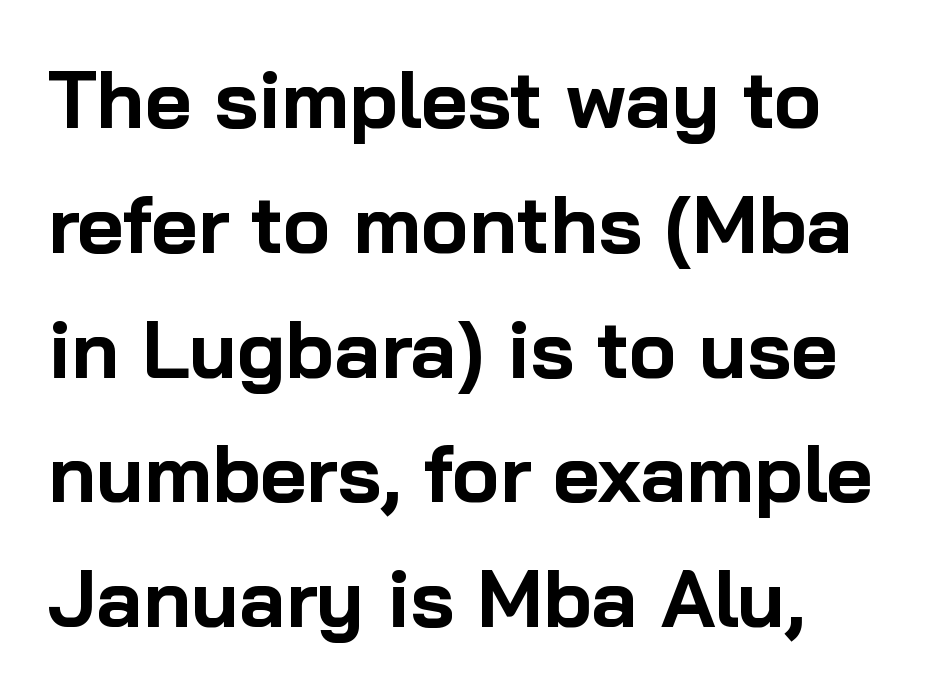
Q: Is the text bold? A: Yes.
Q: Is the text italic (slanted)? A: No, it is upright.
Q: Is the typeface a serif or a sans-serif typeface? A: Sans-serif.
Q: Is the text underlined? A: No.
Q: How is the paragraph aligned? A: Left-aligned.
Q: Is the spacing between letters normal or unusually wide? A: Normal.
Q: Is the spacing between lines tight, normal or loose? A: Normal.
Q: Width (condensed, normal, or wide)? A: Normal.
Q: Stroke contrast? A: Low.
Q: x-height? A: Medium.
Q: Monospaced? A: No.
